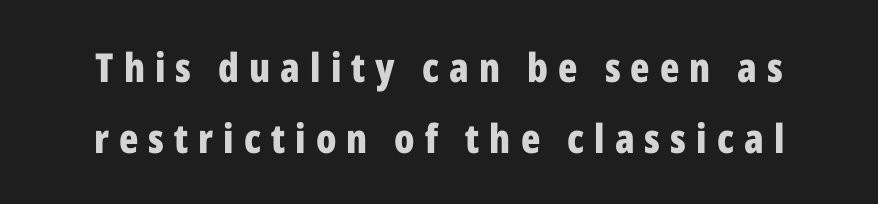
The image shows 40 px bold, condensed sans-serif type, upright; set line spacing 1.77x, unusually wide letter spacing (+0.25 em), not underlined; low stroke contrast and a medium x-height.
